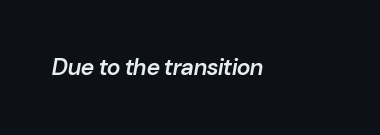
Q: Is the text bold? A: Semi-bold.
Q: Is the text italic (slanted)? A: Yes, it leans right by about 10 degrees.
Q: Is the text underlined? A: No.
Q: Is the spacing between letters normal or unusually wide? A: Normal.
